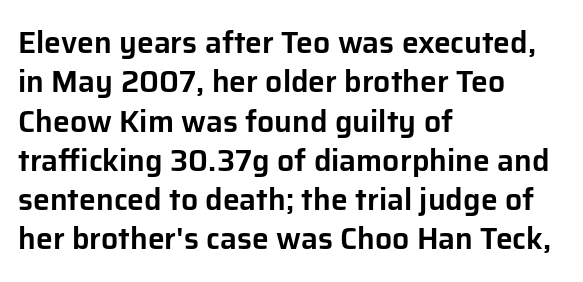
The image shows 30 px sans-serif type, upright; set left-aligned, normal line spacing (1.31x), normal letter spacing, not underlined; low stroke contrast and a medium x-height.
